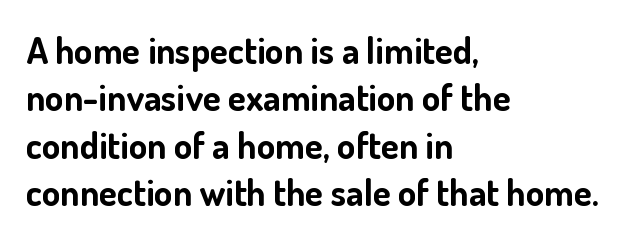
Regarding serifs, this sample does without them. The glyphs are unaccompanied by any horizontal stroke below them. The line-height multiplier appears to be the usual default. Students, this is bold: see how much ink each stroke carries.
